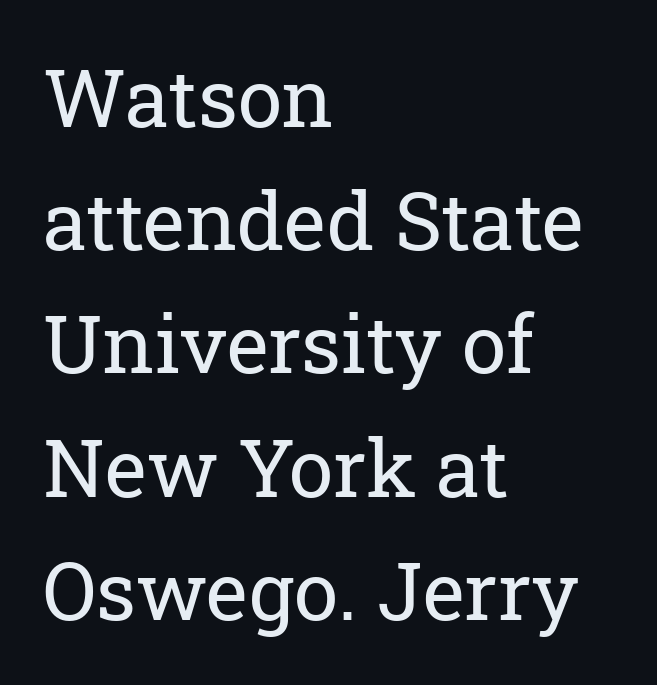
The image shows 80 px regular-weight serif type, upright; set left-aligned, normal line spacing (1.54x), normal letter spacing, not underlined; low stroke contrast and a medium x-height.
